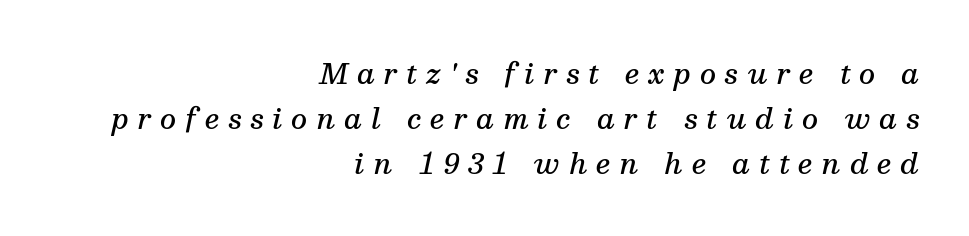
Nobody drew a line under any word here. Horizontal alignment here is rightward, an uncommon choice for prose. This sample uses an oblique cut, with every glyph tilted off the vertical. How would I describe the line gaps? Plain and ordinary. Moderately thickened strokes mark this as semibold type.
